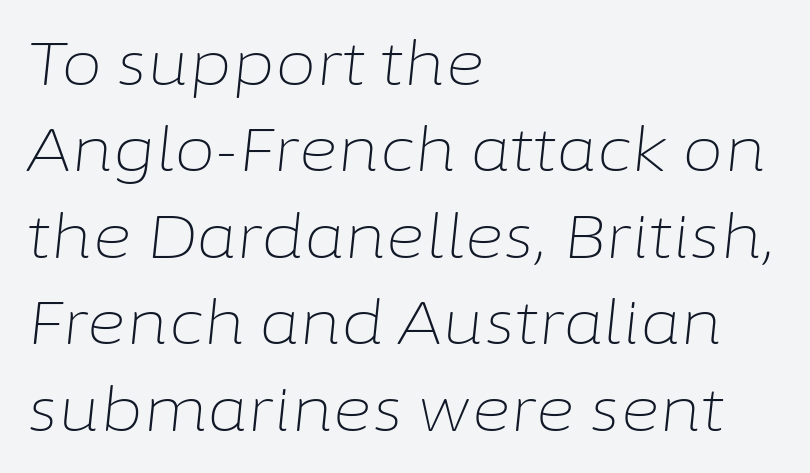
{"italic": "yes", "lean": "right", "slant_degrees": 6, "bold": "no", "weight": "light", "width": "normal", "stroke_contrast": "low", "x_height": "medium", "monospaced": "no", "underline": "no", "align": "left", "line_spacing": "normal", "line_spacing_ratio": 1.44, "letter_spacing": "normal", "letter_spacing_em": 0.0, "glyph_px": 60}
